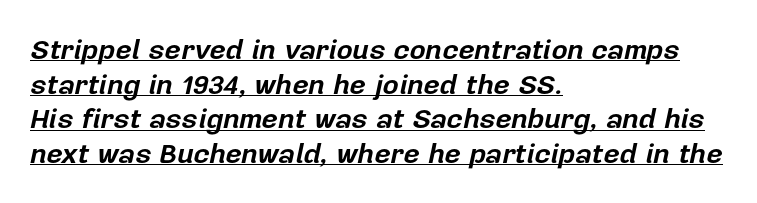
The image shows 28 px bold type, italic (leaning right); set left-aligned, line spacing 1.24x, normal letter spacing, underlined; low stroke contrast and a medium x-height.
